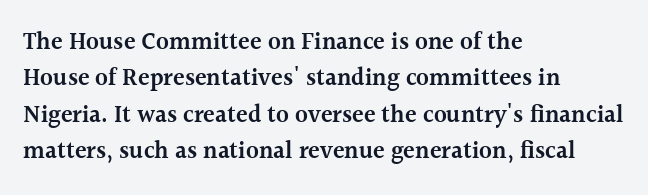
Q: Is the text bold? A: Semi-bold.
Q: Is the text italic (slanted)? A: No, it is upright.
Q: Is the text underlined? A: No.
Q: How is the paragraph aligned? A: Left-aligned.
Q: Is the spacing between letters normal or unusually wide? A: Normal.
Q: Is the spacing between lines tight, normal or loose? A: Normal.
